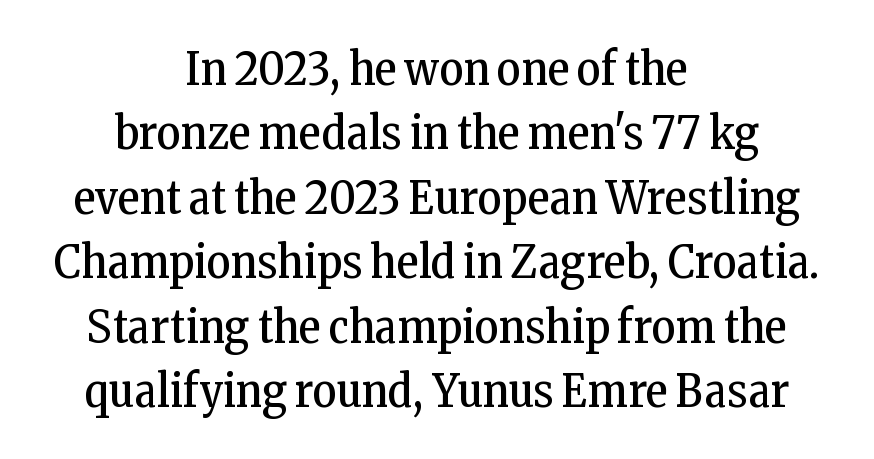
The image shows 46 px regular-weight, condensed serif type, upright; set centered, normal line spacing (1.4x), normal letter spacing, not underlined; low stroke contrast and a medium x-height.
